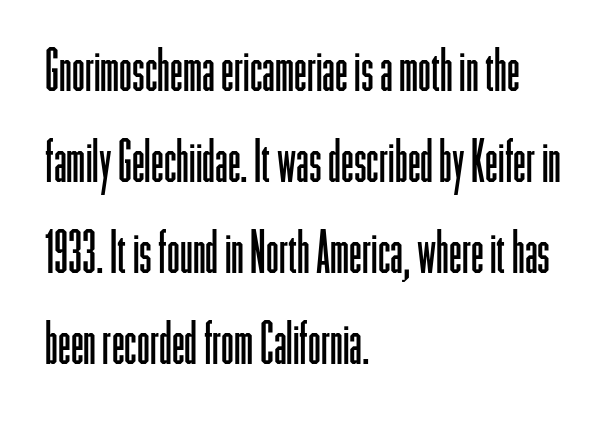
The image shows 58 px light, condensed sans-serif type, upright; set left-aligned, normal line spacing (1.57x), normal letter spacing, not underlined; low stroke contrast and a medium x-height.
